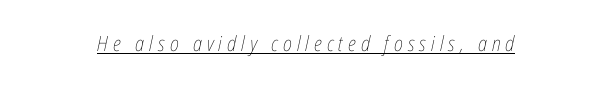
The image shows 21 px text type, italic (leaning right); set unusually wide letter spacing (+0.24 em), underlined.
